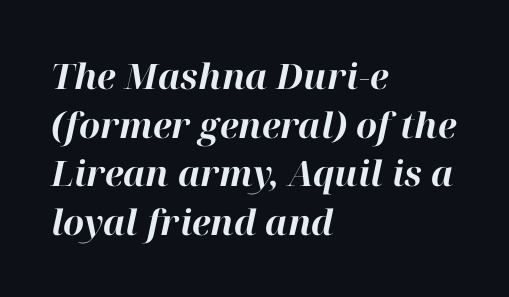
Q: Is the text bold? A: Yes.
Q: Is the text italic (slanted)? A: Yes, it leans right by about 12 degrees.
Q: Is the text underlined? A: No.
Q: How is the paragraph aligned? A: Left-aligned.
Q: Is the spacing between letters normal or unusually wide? A: Normal.
Q: Is the spacing between lines tight, normal or loose? A: Normal.
Q: Width (condensed, normal, or wide)? A: Normal.
Q: Stroke contrast? A: High.
Q: x-height? A: Medium.
Q: Monospaced? A: No.
